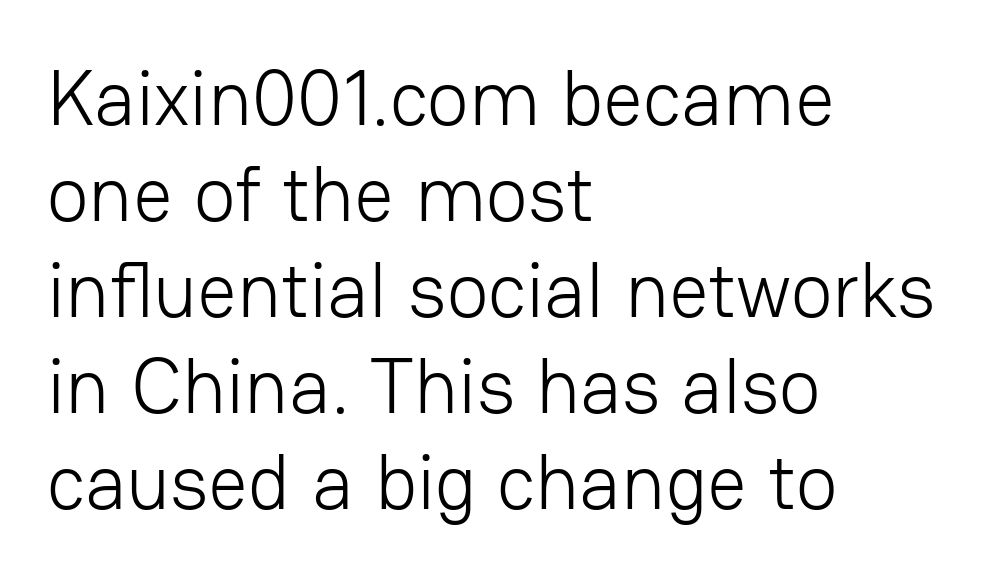
No chunkiness to these letters — they're not bold. Notice how the passage keeps a crisp vertical edge on the left only. This is roman type, the default non-slanted kind. Each row of text sits above clean, open space. The letters carry no serifs — their stems end cleanly without finishing strokes. The gaps between neighbouring characters are ordinary and unremarkable.
